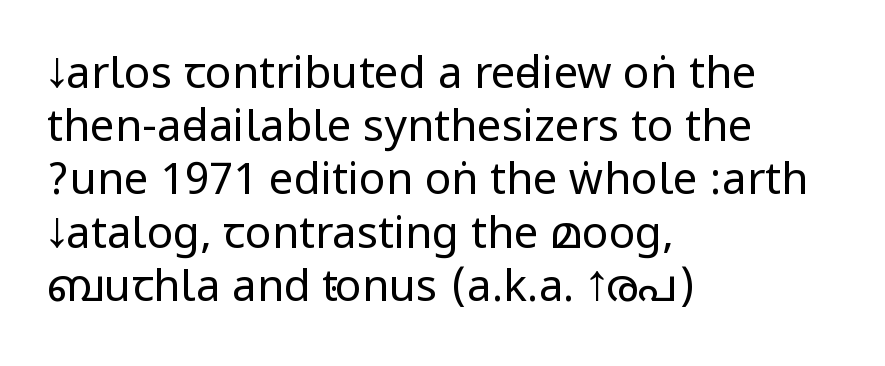
Q: Is the text bold? A: No.
Q: Is the text italic (slanted)? A: No, it is upright.
Q: Is the typeface a serif or a sans-serif typeface? A: Sans-serif.
Q: Is the text underlined? A: No.
Q: How is the paragraph aligned? A: Left-aligned.
Q: Is the spacing between letters normal or unusually wide? A: Normal.
Q: Width (condensed, normal, or wide)? A: Condensed.
Q: Stroke contrast? A: Low.
